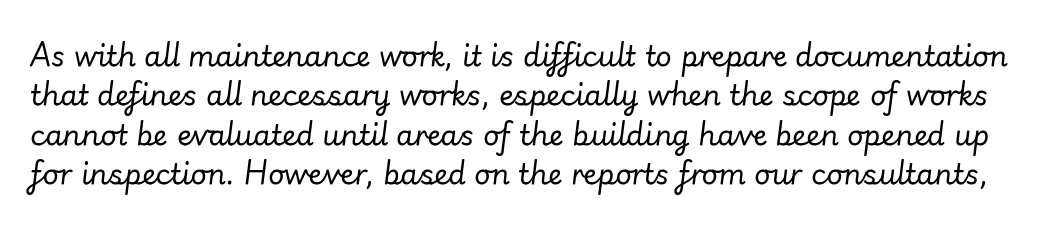
Q: Is the text bold? A: No.
Q: Is the text italic (slanted)? A: Yes, it leans right by about 7 degrees.
Q: Is the text underlined? A: No.
Q: Is the spacing between letters normal or unusually wide? A: Normal.
Q: Is the spacing between lines tight, normal or loose? A: Normal.
Q: Width (condensed, normal, or wide)? A: Normal.
Q: Stroke contrast? A: Low.
Q: x-height? A: Small.
Q: Monospaced? A: No.
